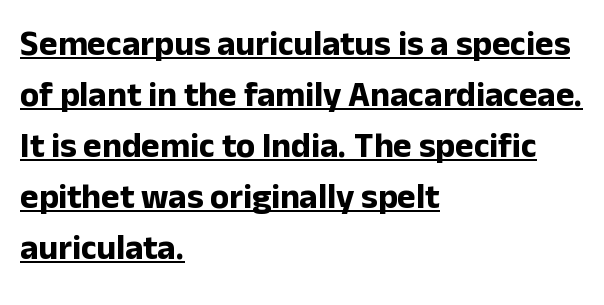
The image shows 35 px bold sans-serif type, upright; set left-aligned, normal line spacing (1.46x), normal letter spacing, underlined; low stroke contrast and a medium x-height.
